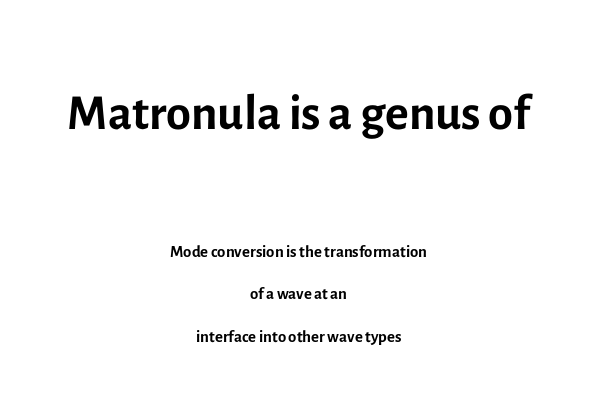
Q: Is the text bold? A: No.
Q: Is the text italic (slanted)? A: No, it is upright.
Q: Is the typeface a serif or a sans-serif typeface? A: Sans-serif.
Q: Is the text underlined? A: No.
Q: How is the paragraph aligned? A: Centered.
Q: Is the spacing between letters normal or unusually wide? A: Normal.
Q: Which block of text is set in a larger size, the first (top) or the second (bottom)? A: The first (top) one.
Q: Width (condensed, normal, or wide)? A: Normal.
Q: x-height? A: Medium.
Q: Monospaced? A: No.
